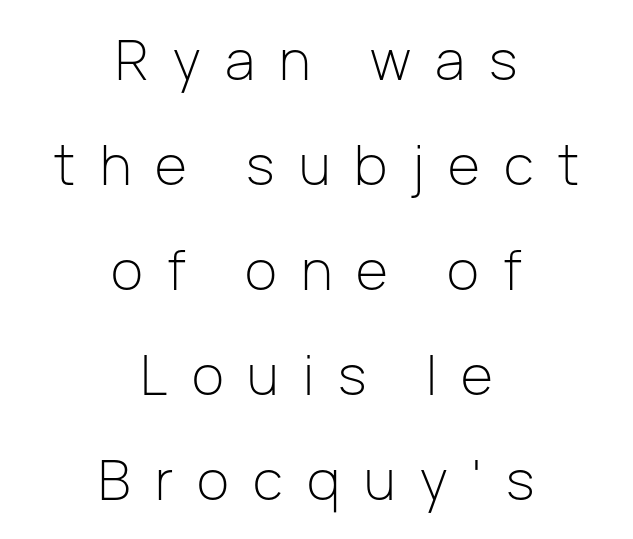
Students, note that the glyphs here are deliberately spaced far apart. Line spacing here is loose. Looks like regular typesetting: each glyph gets only the width it needs. One-word summary of the alignment: center.
